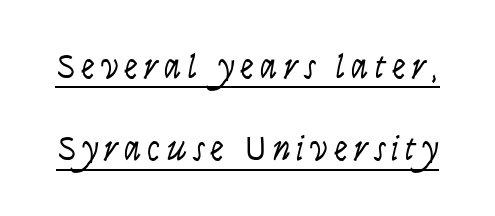
No feet cap the strokes, marking this as sans-serif type. A typesetter would call this proportional, since set widths differ per character. The letters look calm and open, with moderate or lighter stems. The leading is generous, giving the passage an open texture.
